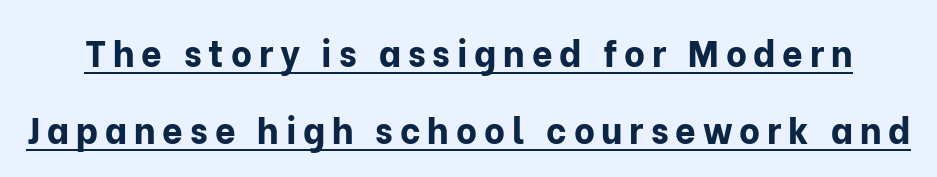
{"serif": "no", "italic": "no", "bold": "yes", "weight": "bold", "width": "normal", "stroke_contrast": "low", "x_height": "medium", "monospaced": "no", "underline": "yes", "line_spacing": "loose", "line_spacing_ratio": 2.13, "glyph_px": 36}
